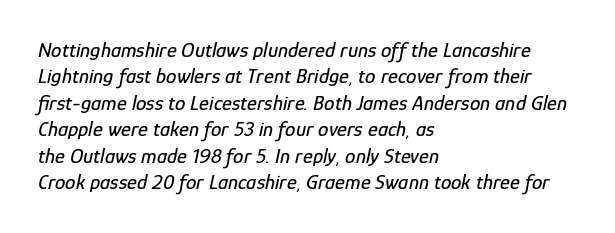
Q: Is the text italic (slanted)? A: Yes, it leans right by about 12 degrees.
Q: Is the text underlined? A: No.
Q: How is the paragraph aligned? A: Left-aligned.
Q: Is the spacing between letters normal or unusually wide? A: Normal.
Q: Is the spacing between lines tight, normal or loose? A: Normal.
